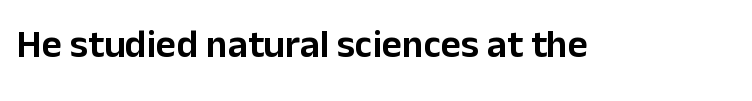
Q: Is the text italic (slanted)? A: No, it is upright.
Q: Is the typeface a serif or a sans-serif typeface? A: Sans-serif.
Q: Is the text underlined? A: No.
Q: Is the spacing between letters normal or unusually wide? A: Normal.
Q: Width (condensed, normal, or wide)? A: Normal.
Q: Stroke contrast? A: Low.
Q: x-height? A: Medium.
Q: Monospaced? A: No.
